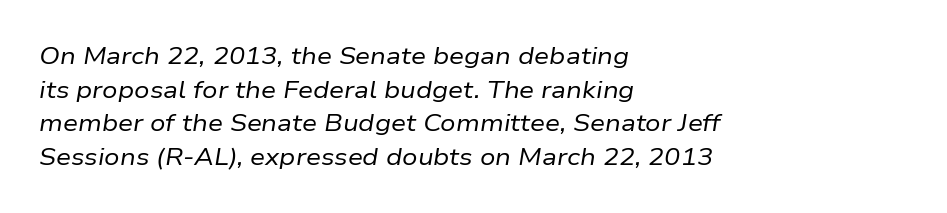
{"italic": "yes", "lean": "right", "slant_degrees": 9, "bold": "no", "underline": "no", "align": "left", "line_spacing": "normal", "line_spacing_ratio": 1.4, "letter_spacing": "normal", "letter_spacing_em": 0.0, "glyph_px": 24}
